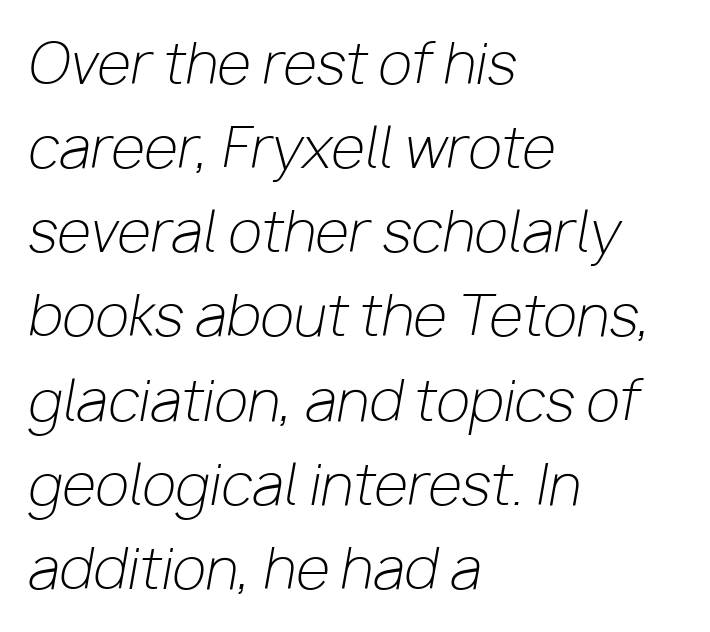
{"italic": "yes", "lean": "right", "slant_degrees": 10, "bold": "no", "weight": "light", "width": "normal", "stroke_contrast": "low", "x_height": "medium", "monospaced": "no", "underline": "no", "align": "left", "line_spacing": "normal", "line_spacing_ratio": 1.53, "letter_spacing": "normal", "letter_spacing_em": 0.0, "glyph_px": 55}
